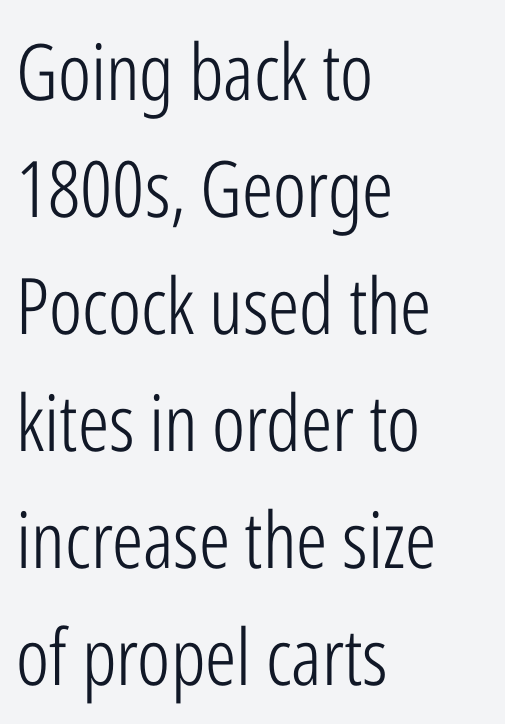
Is the letter spacing exaggerated? No — it looks like the ordinary default. Think of a printed novel: that variable character pitch is what you see here. Is the block centered? No — it sits flush against the left margin. The passage shown is not bold in any degree. Anything drawn beneath the words? Only blank space.
